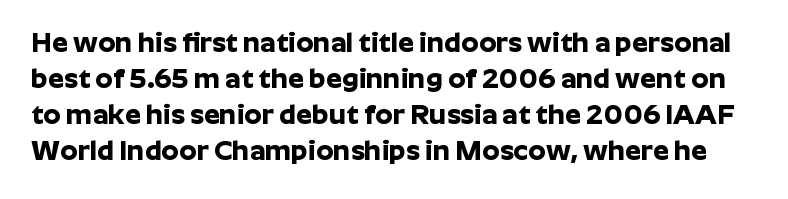
{"serif": "no", "italic": "no", "bold": "yes", "weight": "bold", "width": "normal", "stroke_contrast": "low", "x_height": "medium", "monospaced": "no", "underline": "no", "line_spacing": "normal", "line_spacing_ratio": 1.29, "letter_spacing": "normal", "letter_spacing_em": 0.0, "glyph_px": 28}
